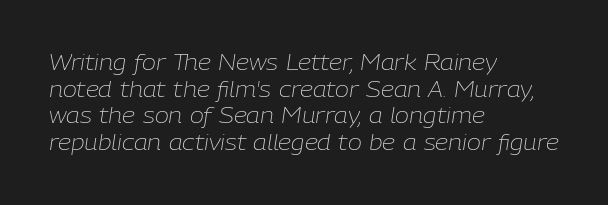
{"italic": "yes", "lean": "right", "slant_degrees": 9, "bold": "no", "underline": "no", "align": "left", "line_spacing": "normal", "line_spacing_ratio": 1.27, "letter_spacing": "normal", "letter_spacing_em": 0.0, "glyph_px": 21}
